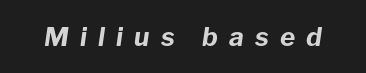
{"italic": "yes", "lean": "right", "slant_degrees": 8, "bold": "yes", "underline": "no", "letter_spacing": "wide", "letter_spacing_em": 0.43, "glyph_px": 26}
